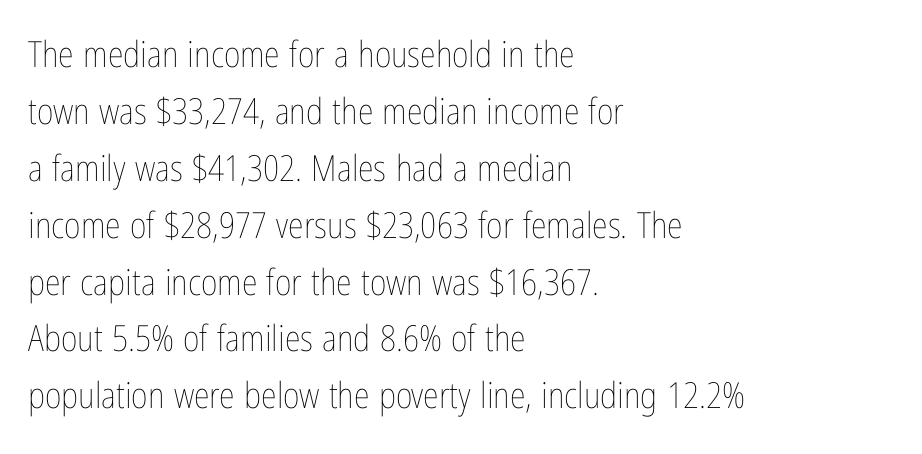
Q: Is the text bold? A: No.
Q: Is the text italic (slanted)? A: No, it is upright.
Q: Is the text underlined? A: No.
Q: How is the paragraph aligned? A: Left-aligned.
Q: Is the spacing between letters normal or unusually wide? A: Normal.
Q: Is the spacing between lines tight, normal or loose? A: Normal.
Q: Width (condensed, normal, or wide)? A: Condensed.
Q: Stroke contrast? A: Low.
Q: x-height? A: Medium.
Q: Monospaced? A: No.
